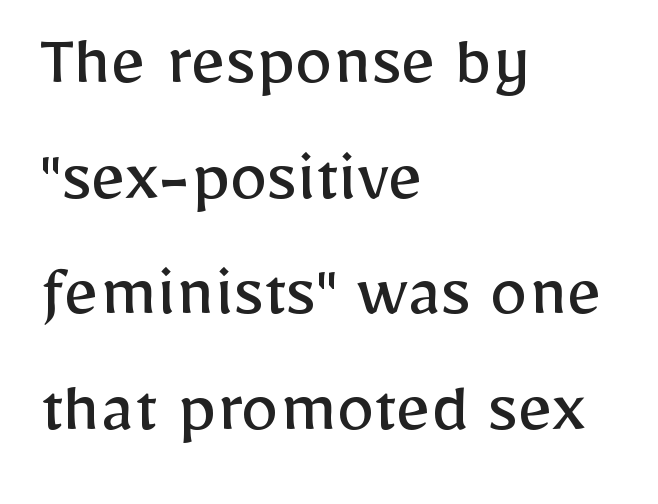
The image shows 76 px regular-weight sans-serif type, upright; set left-aligned, normal line spacing (1.52x), normal letter spacing, not underlined; low stroke contrast and a medium x-height.
